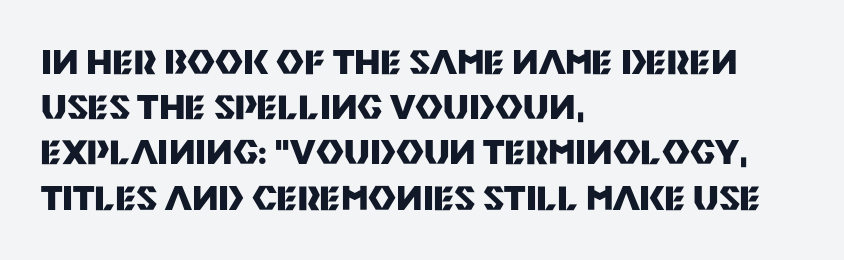
The image shows 34 px heavy sans-serif type, upright; set left-aligned, normal line spacing (1.33x), normal letter spacing, not underlined; medium stroke contrast and a large x-height.
